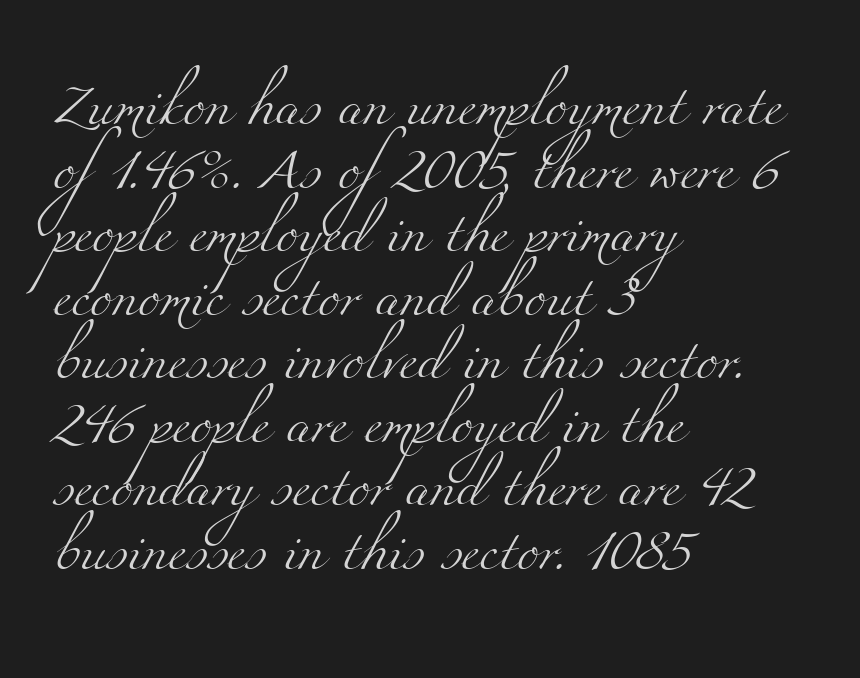
{"bold": "no", "weight": "light", "width": "wide", "stroke_contrast": "medium", "x_height": "small", "monospaced": "no", "underline": "no", "align": "left", "line_spacing": "normal", "line_spacing_ratio": 1.55, "letter_spacing": "normal", "letter_spacing_em": 0.0, "glyph_px": 41}
